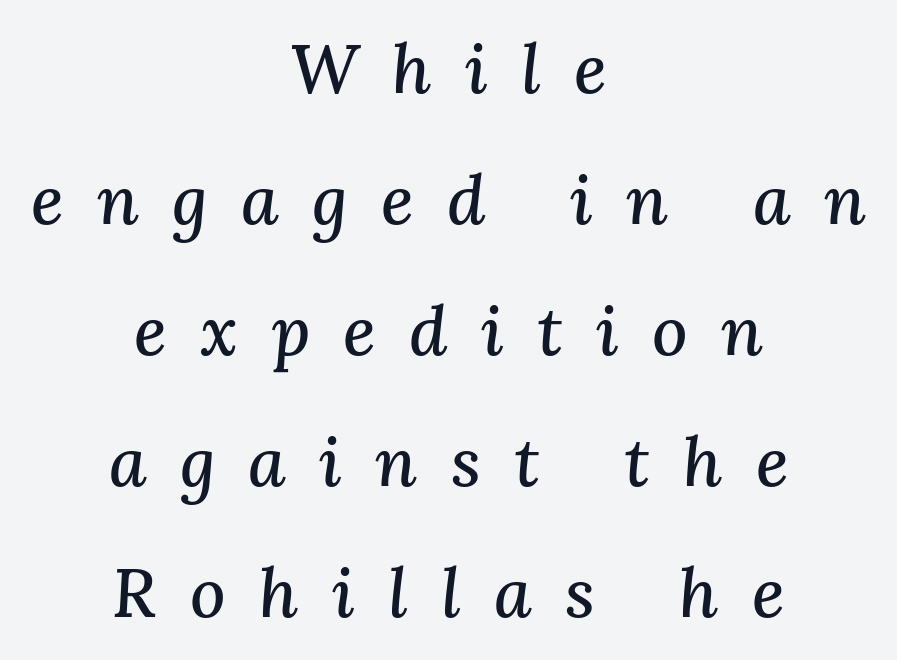
The image shows 69 px serif type, italic (leaning right); set centered, loose line spacing (1.9x), unusually wide letter spacing (+0.48 em), not underlined; medium stroke contrast and a medium x-height.
